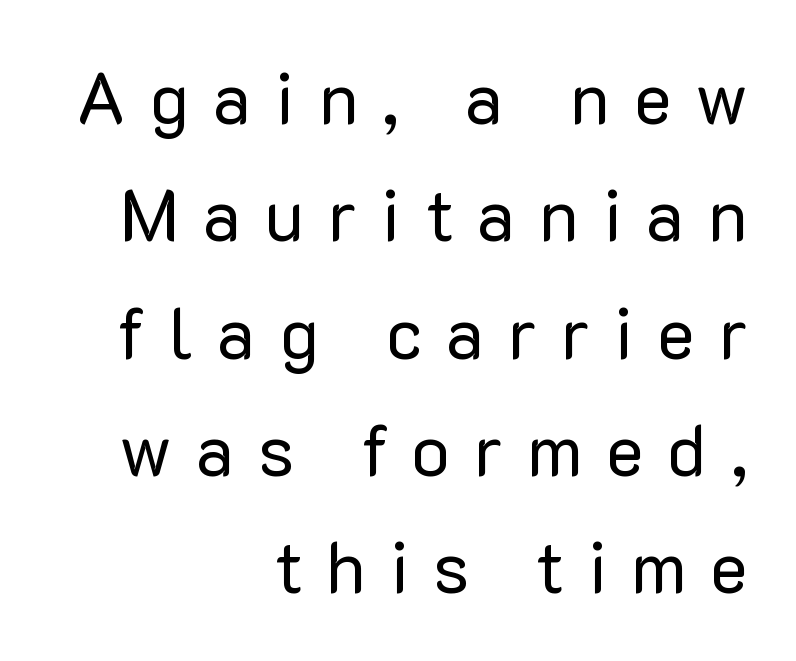
Q: Is the text bold? A: No.
Q: Is the text italic (slanted)? A: No, it is upright.
Q: Is the typeface a serif or a sans-serif typeface? A: Sans-serif.
Q: Is the text underlined? A: No.
Q: How is the paragraph aligned? A: Right-aligned.
Q: Is the spacing between letters normal or unusually wide? A: Unusually wide.
Q: Is the spacing between lines tight, normal or loose? A: Normal.
Q: Width (condensed, normal, or wide)? A: Normal.
Q: Stroke contrast? A: Low.
Q: x-height? A: Medium.
Q: Monospaced? A: No.
